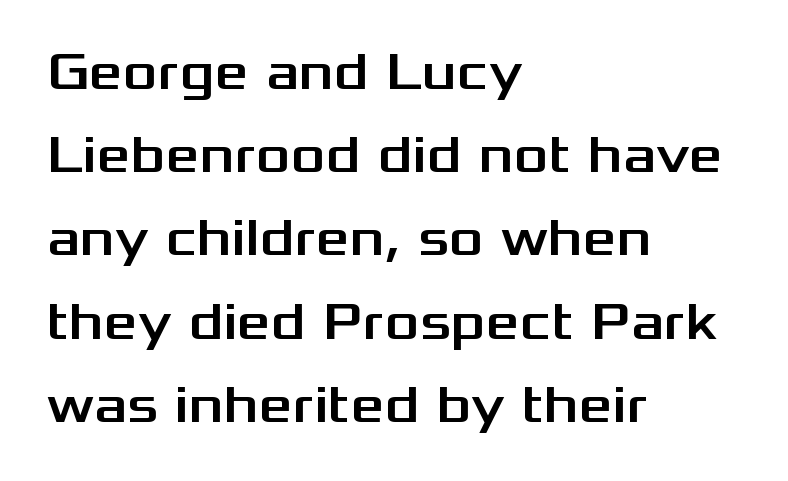
Standard letterfit; no display-style spreading of the glyphs. The gap between lines stays unmarked. Baseline-to-baseline distance is the conventional proportion of letter height. These lines stack with their left ends in a neat column.
